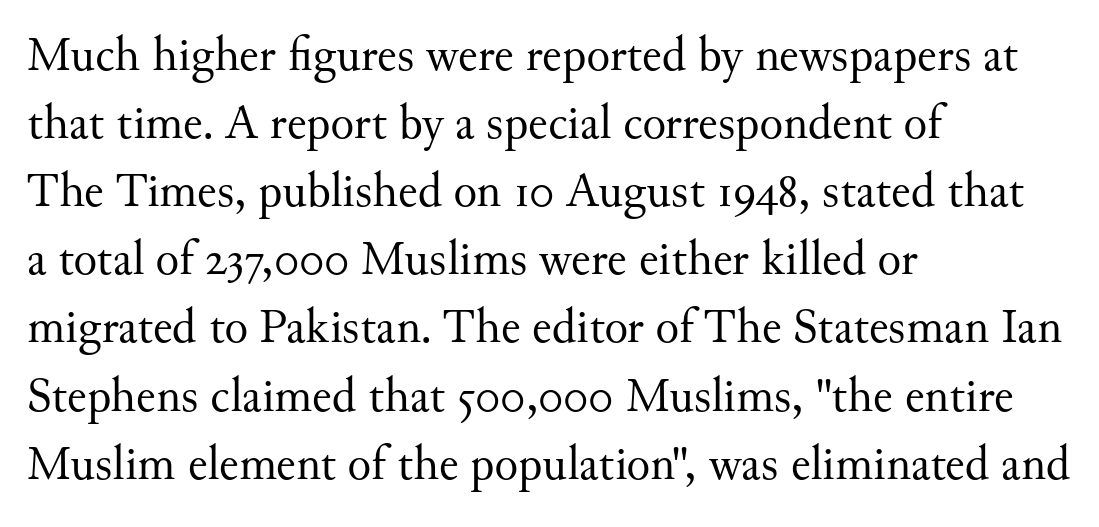
Q: Is the text bold? A: No.
Q: Is the text italic (slanted)? A: No, it is upright.
Q: Is the typeface a serif or a sans-serif typeface? A: Serif.
Q: Is the text underlined? A: No.
Q: How is the paragraph aligned? A: Left-aligned.
Q: Is the spacing between letters normal or unusually wide? A: Normal.
Q: Is the spacing between lines tight, normal or loose? A: Normal.
Q: Width (condensed, normal, or wide)? A: Normal.
Q: Stroke contrast? A: Medium.
Q: x-height? A: Small.
Q: Monospaced? A: No.
